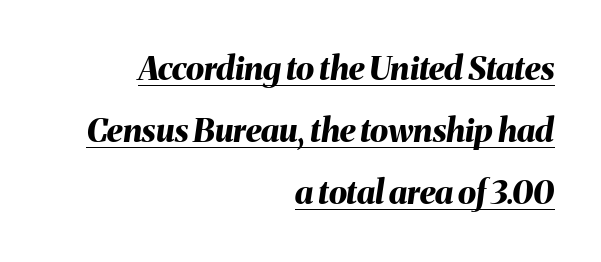
{"italic": "yes", "lean": "right", "slant_degrees": 8, "bold": "yes", "weight": "bold", "width": "normal", "stroke_contrast": "medium", "x_height": "medium", "monospaced": "no", "underline": "yes", "align": "right", "line_spacing_ratio": 1.88, "letter_spacing": "normal", "letter_spacing_em": 0.0, "glyph_px": 33}
